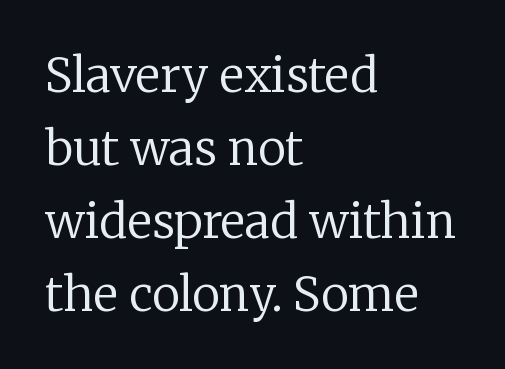
Alignment: flush left. Has an underline been added? It has not. A typesetter would call this zero additional tracking. The axis of the letterforms is exactly vertical. Do the characters align in a grid? No, the font is proportional.
